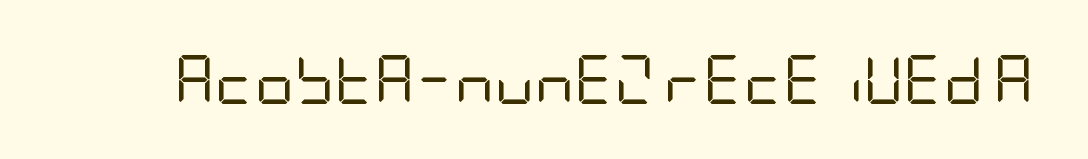
Standard letterfit; no display-style spreading of the glyphs. This sample uses an upright cut, with every glyph sitting square on the baseline. Descender tails drop into unmarked territory. Observe the absence of serifs on each vertical stroke in this sample.
